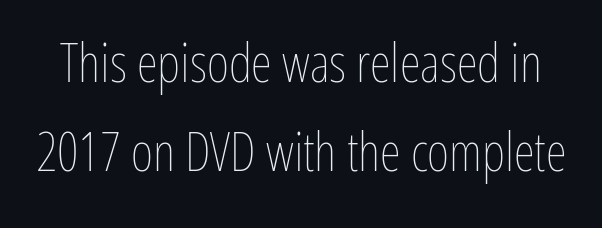
The image shows 54 px thin, condensed type, upright; set normal line spacing (1.65x), normal letter spacing, not underlined; low stroke contrast and a medium x-height.
